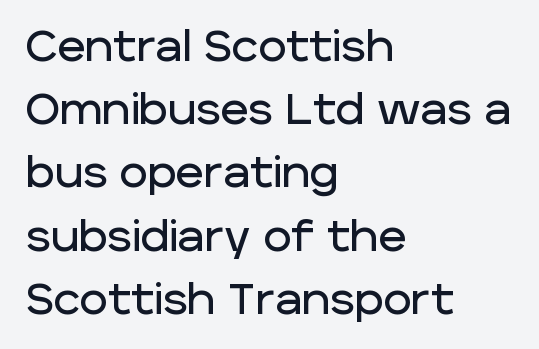
Q: Is the text italic (slanted)? A: No, it is upright.
Q: Is the typeface a serif or a sans-serif typeface? A: Sans-serif.
Q: Is the text underlined? A: No.
Q: How is the paragraph aligned? A: Left-aligned.
Q: Is the spacing between letters normal or unusually wide? A: Normal.
Q: Is the spacing between lines tight, normal or loose? A: Normal.
Q: Width (condensed, normal, or wide)? A: Normal.
Q: Stroke contrast? A: Low.
Q: x-height? A: Large.
Q: Monospaced? A: No.
